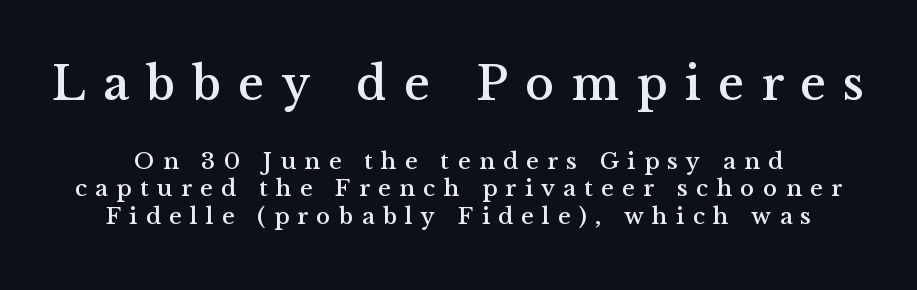
The image shows 49 px serif type, upright; set tight line spacing (1.14x), unusually wide letter spacing (+0.35 em), not underlined; the first (top) block is 2.04x larger; medium stroke contrast and a medium x-height.
